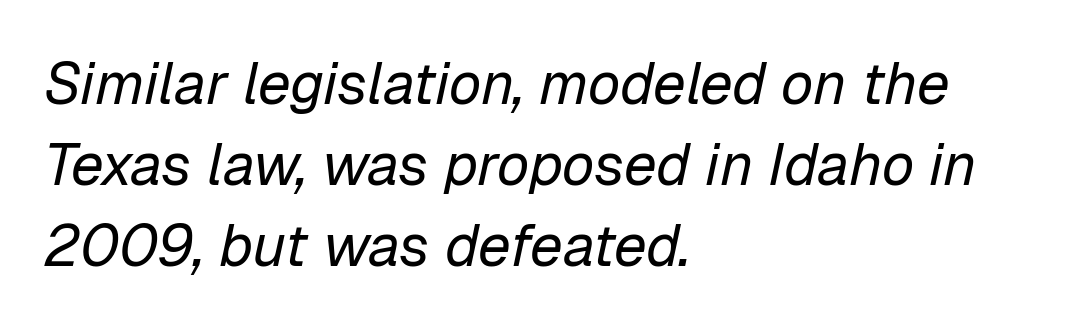
{"italic": "yes", "lean": "right", "slant_degrees": 12, "bold": "no", "weight": "regular", "width": "normal", "stroke_contrast": "low", "x_height": "medium", "monospaced": "no", "underline": "no", "align": "left", "line_spacing": "normal", "line_spacing_ratio": 1.37, "letter_spacing": "normal", "letter_spacing_em": 0.0, "glyph_px": 59}
